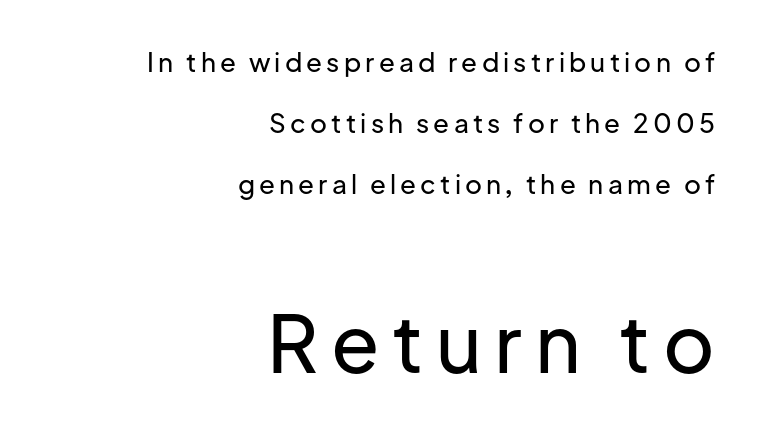
The image shows 79 px sans-serif type, upright; set right-aligned, loose line spacing (2.35x), not underlined; the second (bottom) block is 3.04x larger; low stroke contrast and a medium x-height.
